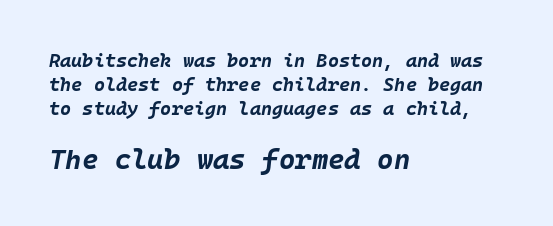
The lines in this sample share a left origin and differ only in where they stop. Spacing between characters is what you'd get straight out of the box. Each row of text sits above clean, open space. The face used here has a pronounced slope to its letters. Pretty heavy lettering here — definitely bold.
